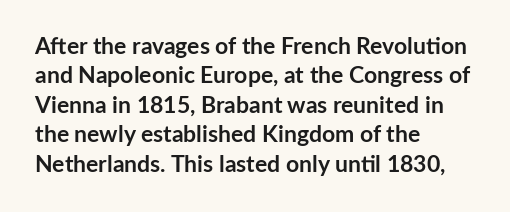
{"italic": "no", "bold": "yes", "underline": "no", "align": "left", "line_spacing": "normal", "line_spacing_ratio": 1.28, "letter_spacing": "normal", "letter_spacing_em": 0.0, "glyph_px": 23}
